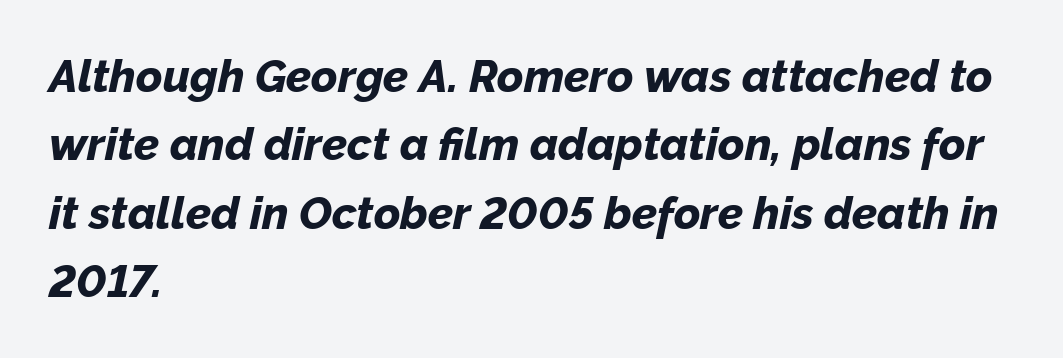
{"italic": "yes", "lean": "right", "slant_degrees": 12, "bold": "yes", "weight": "bold", "width": "normal", "stroke_contrast": "low", "x_height": "medium", "monospaced": "no", "underline": "no", "align": "left", "line_spacing": "normal", "line_spacing_ratio": 1.52, "letter_spacing": "normal", "letter_spacing_em": 0.0, "glyph_px": 45}
